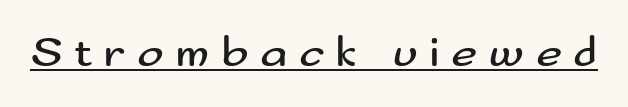
The image shows 45 px regular-weight, wide sans-serif type, upright; set unusually wide letter spacing (+0.25 em), underlined; medium stroke contrast and a small x-height.
